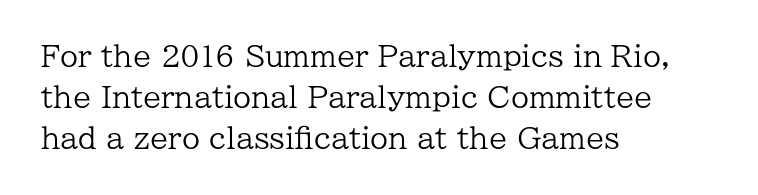
{"serif": "yes", "italic": "no", "bold": "no", "weight": "regular", "width": "normal", "stroke_contrast": "low", "x_height": "medium", "monospaced": "no", "underline": "no", "align": "left", "line_spacing": "normal", "line_spacing_ratio": 1.42, "letter_spacing": "normal", "letter_spacing_em": 0.0, "glyph_px": 29}
